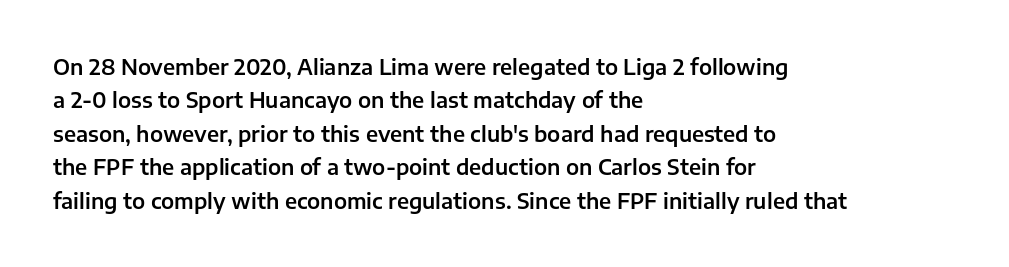
{"italic": "no", "underline": "no", "align": "left", "line_spacing": "normal", "line_spacing_ratio": 1.59, "letter_spacing": "normal", "letter_spacing_em": 0.0, "glyph_px": 21}
